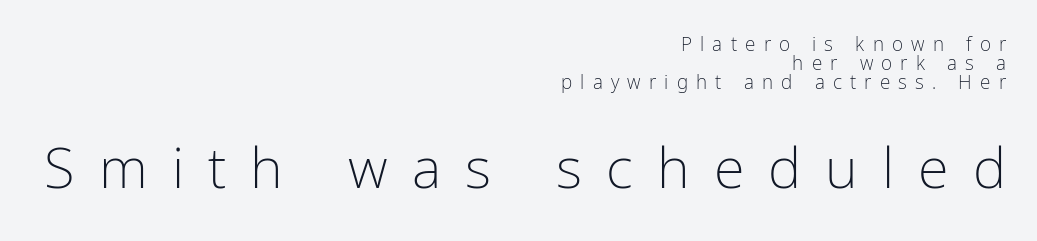
Q: Is the text bold? A: No.
Q: Is the text italic (slanted)? A: No, it is upright.
Q: Is the typeface a serif or a sans-serif typeface? A: Sans-serif.
Q: Is the text underlined? A: No.
Q: How is the paragraph aligned? A: Right-aligned.
Q: Is the spacing between letters normal or unusually wide? A: Unusually wide.
Q: Is the spacing between lines tight, normal or loose? A: Tight.
Q: Which block of text is set in a larger size, the first (top) or the second (bottom)? A: The second (bottom) one.
Q: Width (condensed, normal, or wide)? A: Condensed.
Q: Stroke contrast? A: Low.
Q: x-height? A: Medium.
Q: Monospaced? A: No.
